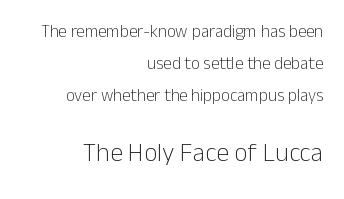
The image shows 26 px text type, upright; set right-aligned, line spacing 1.87x, normal letter spacing, not underlined; the second (bottom) block is 1.53x larger.
